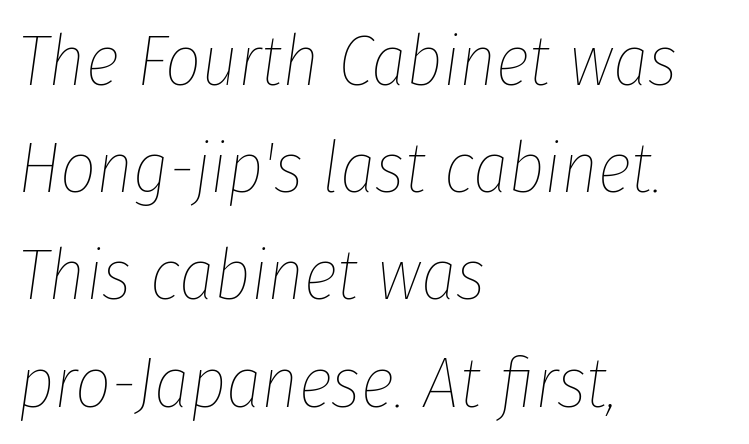
The image shows 71 px thin, condensed type, italic (leaning right); set left-aligned, normal line spacing (1.51x), normal letter spacing, not underlined; low stroke contrast and a medium x-height.
